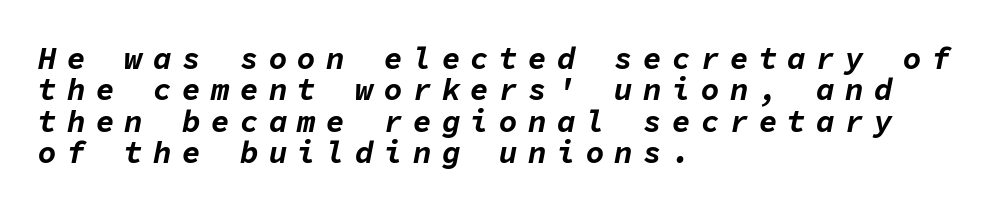
Q: Is the text bold? A: Yes.
Q: Is the text italic (slanted)? A: Yes, it leans right by about 11 degrees.
Q: Is the text underlined? A: No.
Q: How is the paragraph aligned? A: Left-aligned.
Q: Is the spacing between letters normal or unusually wide? A: Unusually wide.
Q: Is the spacing between lines tight, normal or loose? A: Tight.
Q: Width (condensed, normal, or wide)? A: Normal.
Q: Stroke contrast? A: Low.
Q: x-height? A: Medium.
Q: Monospaced? A: Yes.
